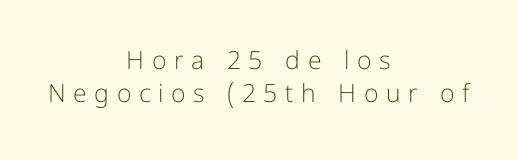
The space beneath each line is pristine and unruled. Honestly, the letter spacing is so wide it's the main thing you notice. Visually the block forms a symmetrical silhouette, jagged on both flanks. Upright lettering throughout. This reads as an unemphasized weight, regular at the heaviest.
